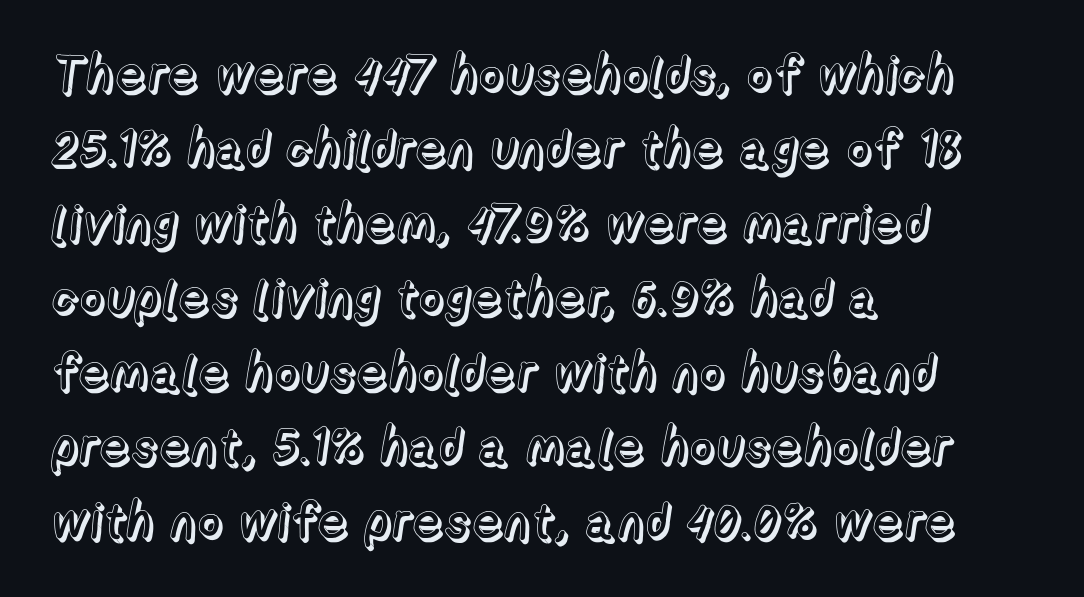
{"width": "normal", "x_height": "medium", "monospaced": "no", "underline": "no", "align": "left", "line_spacing": "normal", "line_spacing_ratio": 1.49, "letter_spacing": "normal", "letter_spacing_em": 0.0, "glyph_px": 50}
